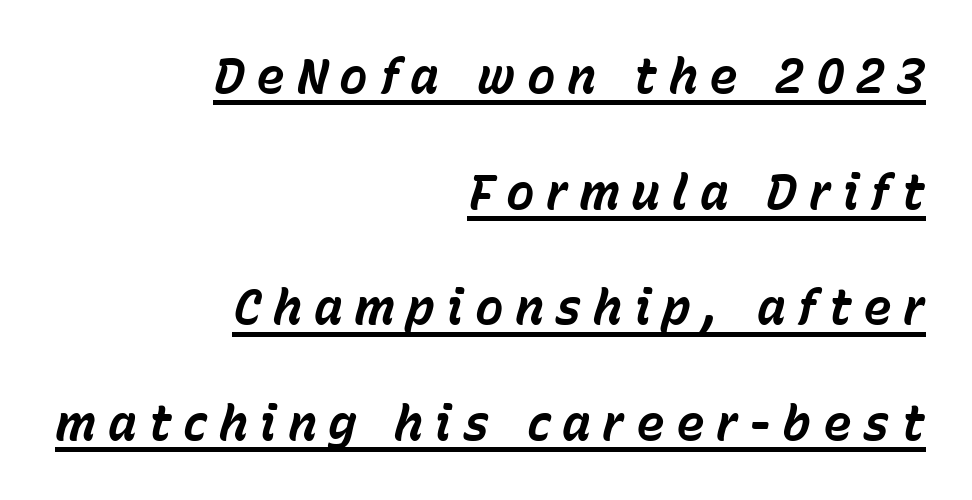
{"italic": "yes", "lean": "right", "slant_degrees": 15, "bold": "yes", "weight": "bold", "width": "normal", "stroke_contrast": "low", "x_height": "medium", "monospaced": "no", "underline": "yes", "align": "right", "line_spacing": "loose", "line_spacing_ratio": 2.41, "letter_spacing": "wide", "letter_spacing_em": 0.24, "glyph_px": 48}
